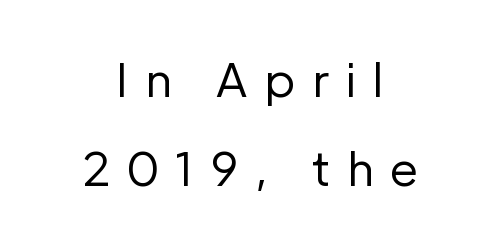
The image shows 46 px regular-weight sans-serif type, upright; set centered, loose line spacing (1.94x), unusually wide letter spacing (+0.35 em), not underlined; low stroke contrast and a medium x-height.
